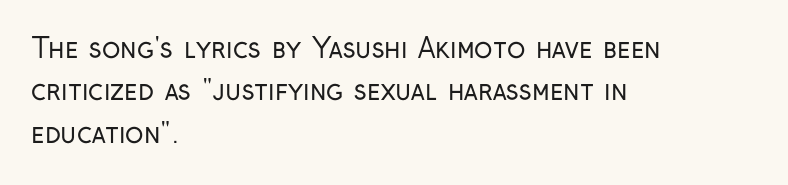
{"italic": "no", "bold": "no", "underline": "no", "align": "left", "line_spacing": "normal", "line_spacing_ratio": 1.57, "letter_spacing": "normal", "letter_spacing_em": 0.0, "glyph_px": 27}
